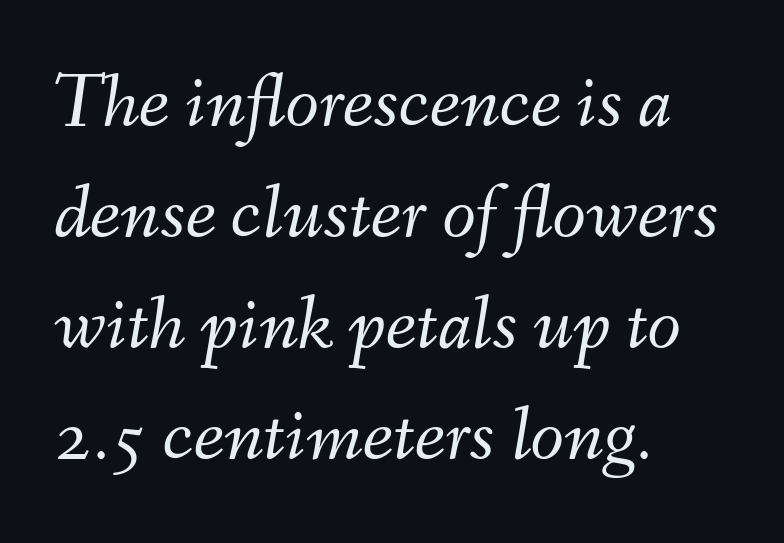
Q: Is the text bold? A: No.
Q: Is the text italic (slanted)? A: Yes, it leans right by about 9 degrees.
Q: Is the text underlined? A: No.
Q: How is the paragraph aligned? A: Left-aligned.
Q: Is the spacing between letters normal or unusually wide? A: Normal.
Q: Is the spacing between lines tight, normal or loose? A: Normal.
Q: Width (condensed, normal, or wide)? A: Normal.
Q: Stroke contrast? A: Medium.
Q: x-height? A: Small.
Q: Monospaced? A: No.
